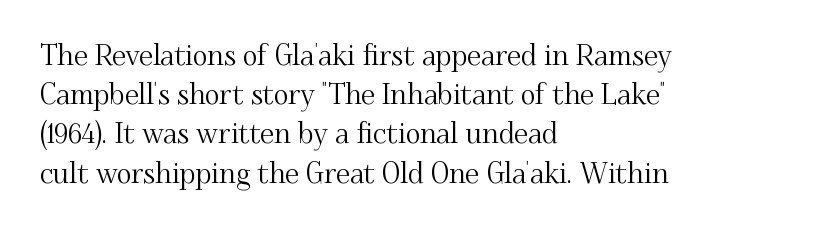
You could call the tracking neutral — neither tight nor loose. The type family on display is of the serif kind. The block of text has a typical density, with ordinary space between rows. Varying glyph widths throughout — classic text-font behaviour. Does the lettering tilt? It doesn't — this is upright.
